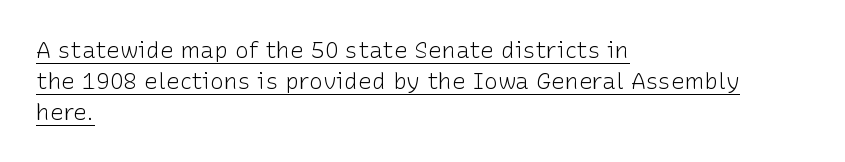
{"italic": "no", "bold": "no", "underline": "yes", "align": "left", "line_spacing": "normal", "line_spacing_ratio": 1.34, "letter_spacing": "normal", "letter_spacing_em": 0.0, "glyph_px": 23}
